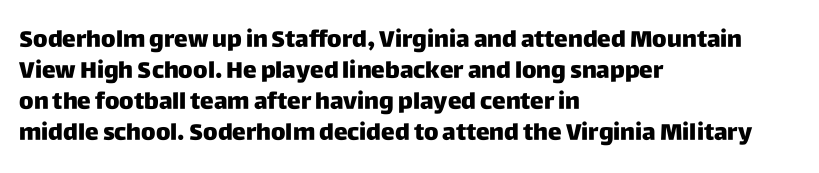
{"italic": "no", "bold": "yes", "underline": "no", "align": "left", "line_spacing": "normal", "line_spacing_ratio": 1.35, "letter_spacing": "normal", "letter_spacing_em": 0.0, "glyph_px": 23}
